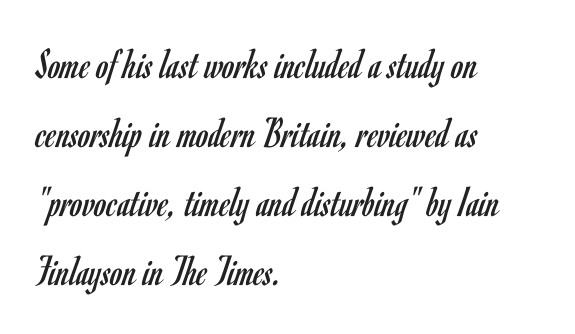
{"serif": "no", "bold": "no", "weight": "regular", "width": "condensed", "stroke_contrast": "low", "x_height": "small", "monospaced": "no", "underline": "no", "align": "left", "line_spacing": "normal", "line_spacing_ratio": 1.57, "letter_spacing": "normal", "letter_spacing_em": 0.0, "glyph_px": 44}
